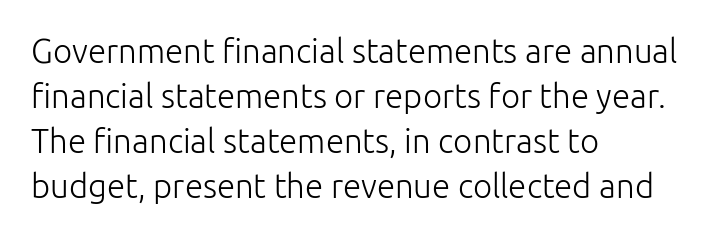
Q: Is the text bold? A: No.
Q: Is the text italic (slanted)? A: No, it is upright.
Q: Is the typeface a serif or a sans-serif typeface? A: Sans-serif.
Q: Is the text underlined? A: No.
Q: How is the paragraph aligned? A: Left-aligned.
Q: Is the spacing between letters normal or unusually wide? A: Normal.
Q: Is the spacing between lines tight, normal or loose? A: Normal.
Q: Width (condensed, normal, or wide)? A: Normal.
Q: Stroke contrast? A: Low.
Q: x-height? A: Medium.
Q: Monospaced? A: No.
